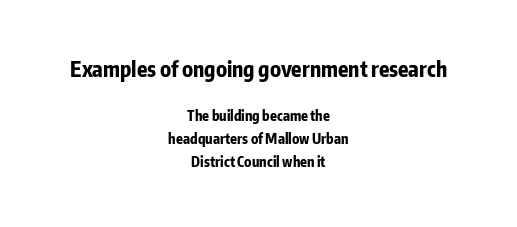
Q: Is the text bold? A: Yes.
Q: Is the text italic (slanted)? A: No, it is upright.
Q: Is the text underlined? A: No.
Q: How is the paragraph aligned? A: Centered.
Q: Is the spacing between letters normal or unusually wide? A: Normal.
Q: Is the spacing between lines tight, normal or loose? A: Normal.
Q: Which block of text is set in a larger size, the first (top) or the second (bottom)? A: The first (top) one.
